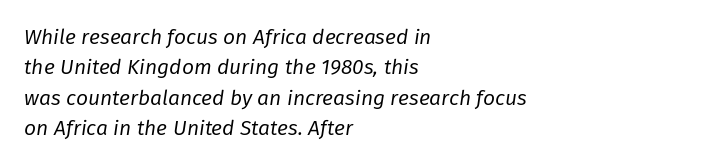
The image shows 21 px text type, italic (leaning right); set left-aligned, normal line spacing (1.45x), normal letter spacing, not underlined.
